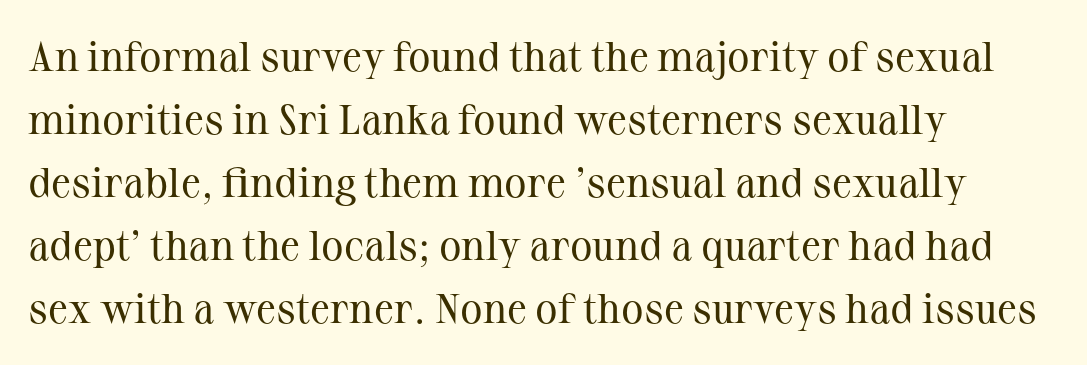
The image shows 42 px regular-weight serif type, upright; set left-aligned, normal line spacing (1.5x), normal letter spacing, not underlined; medium stroke contrast and a medium x-height.
